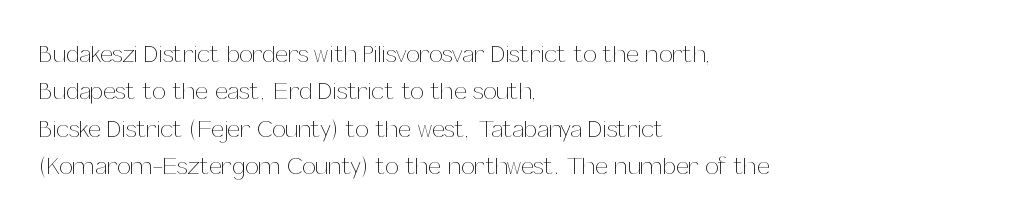
{"italic": "no", "bold": "no", "underline": "no", "align": "left", "line_spacing": "normal", "line_spacing_ratio": 1.56, "letter_spacing": "normal", "letter_spacing_em": 0.0, "glyph_px": 24}
